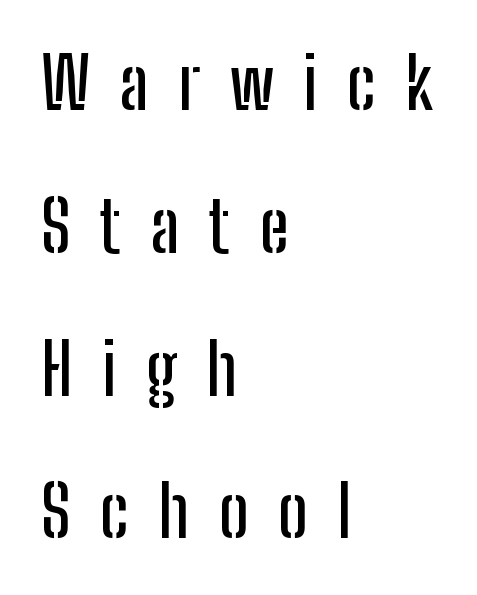
Unmarked baselines from the first word to the last. This sample has the flowing, uneven cadence of proportional lettering. The characters display no serif detailing; their extremities are plain. The gaps between neighbouring characters are conspicuously large. Short and long lines alike share a common starting point at left. Reading down the column, the eye jumps a long way to each next line.
